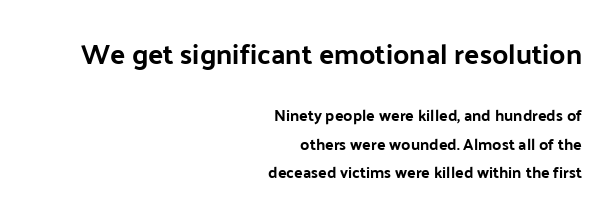
Font category for this specimen: sans-serif. The face used here is proportionally spaced, like ordinary book or web type. A clean baseline with only descenders dipping below it. Does the copy run flush right? Yes — the right margin is perfectly even. Look at the glyph heights: the upper group is clearly the bigger setting. Tracking here is standard; glyphs follow each other at the usual distance.
